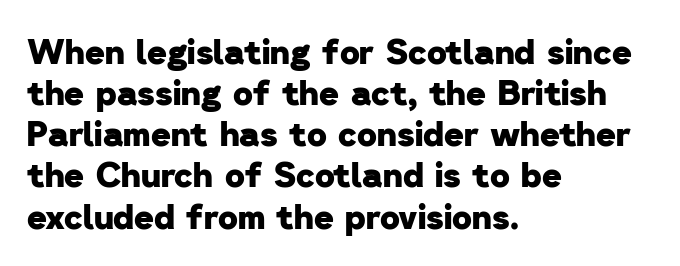
The image shows 34 px heavy sans-serif type; set left-aligned, line spacing 1.21x, normal letter spacing, not underlined; low stroke contrast and a medium x-height.
